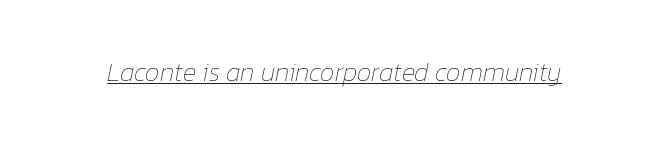
The image shows 26 px text type, italic (leaning right); set normal letter spacing, underlined.
